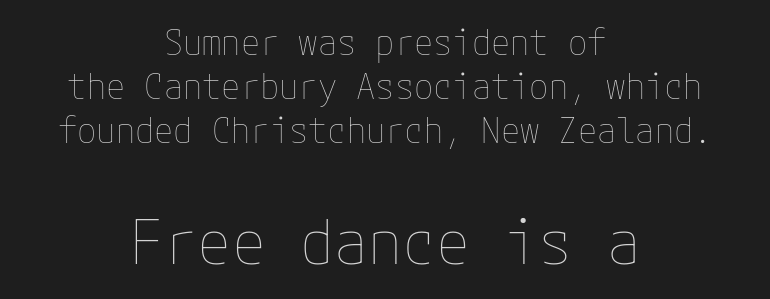
The image shows 62 px thin type, upright; set centered, normal line spacing (1.26x), normal letter spacing, not underlined; the second (bottom) block is 1.77x larger; low stroke contrast and a medium x-height.
